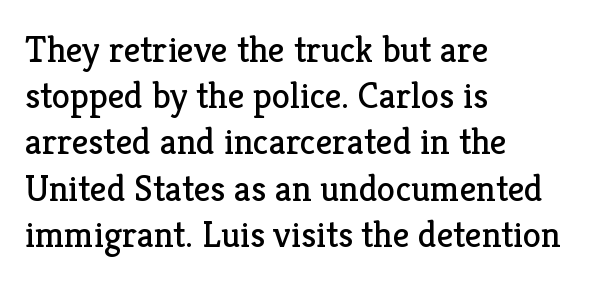
The image shows 37 px regular-weight serif type, upright; set left-aligned, normal line spacing (1.25x), normal letter spacing, not underlined; low stroke contrast and a medium x-height.
